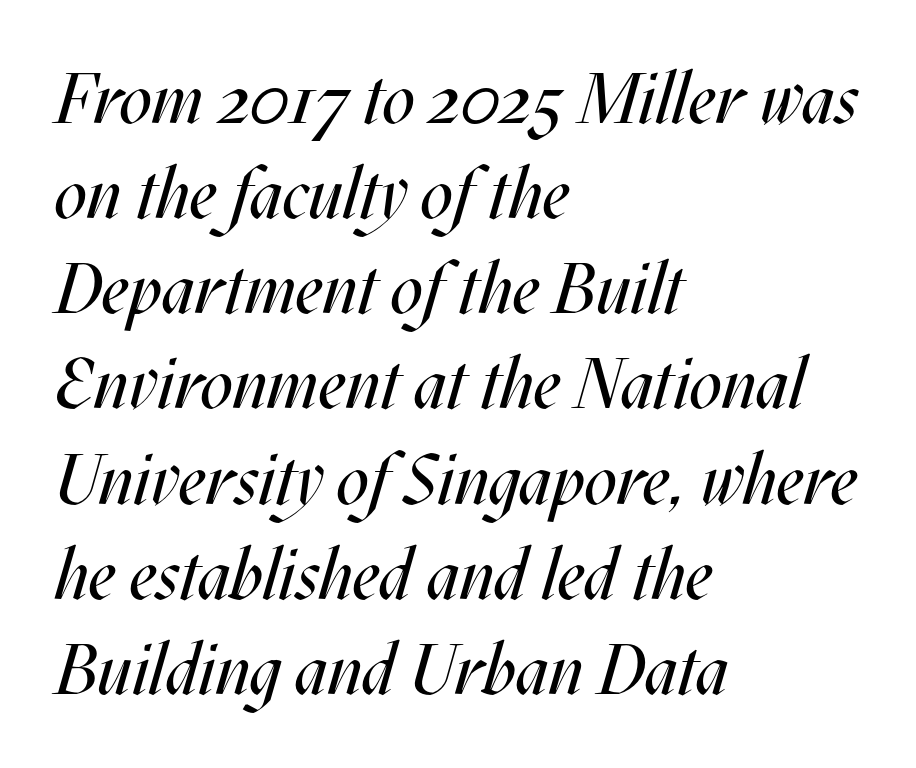
{"italic": "yes", "lean": "right", "slant_degrees": 17, "bold": "no", "weight": "regular", "width": "condensed", "stroke_contrast": "medium", "x_height": "large", "monospaced": "no", "underline": "no", "align": "left", "line_spacing": "normal", "line_spacing_ratio": 1.34, "letter_spacing": "normal", "letter_spacing_em": 0.0, "glyph_px": 71}
